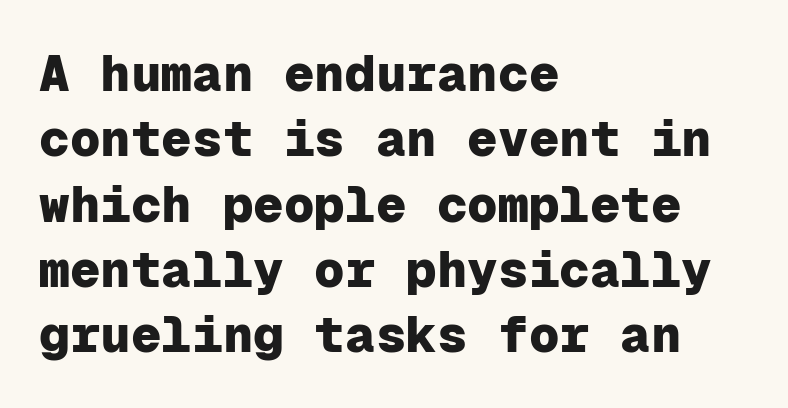
{"serif": "no", "italic": "no", "bold": "yes", "weight": "heavy", "width": "normal", "stroke_contrast": "low", "x_height": "medium", "monospaced": "yes", "underline": "no", "align": "left", "line_spacing": "normal", "line_spacing_ratio": 1.28, "letter_spacing": "normal", "letter_spacing_em": 0.0, "glyph_px": 51}
